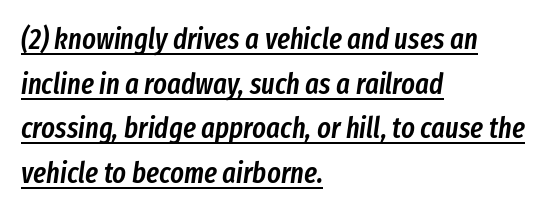
Teacher's note: observe the even left margin — that is flush-left alignment. Weight check: semibold — heavier than regular, not quite bold. The gaps between neighbouring characters are ordinary and unremarkable. A typesetter would call this leading conventional body-copy spacing. A baseline rule has been typeset under these characters.
